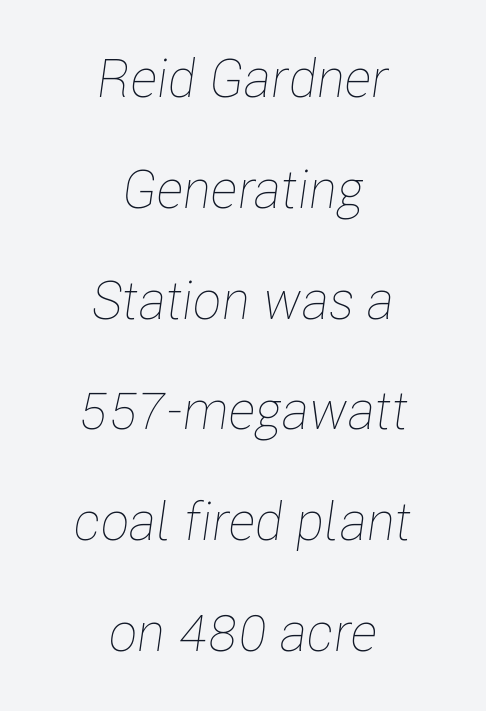
The line-height multiplier appears high, well above default. The text block is weighted toward neither margin, spreading evenly from the middle. Weight: in the light-to-regular range. Italic: yes, the glyphs are oblique.
